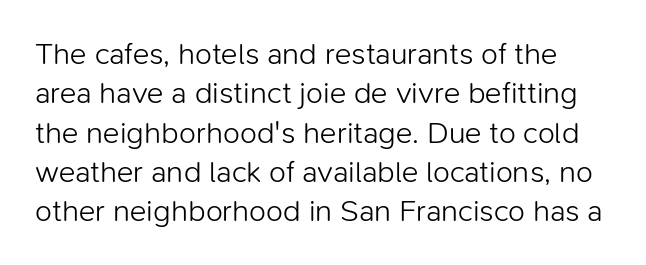
{"serif": "no", "italic": "no", "bold": "no", "weight": "light", "width": "normal", "stroke_contrast": "low", "x_height": "medium", "monospaced": "no", "underline": "no", "line_spacing": "normal", "line_spacing_ratio": 1.27, "letter_spacing": "normal", "letter_spacing_em": 0.0, "glyph_px": 31}
